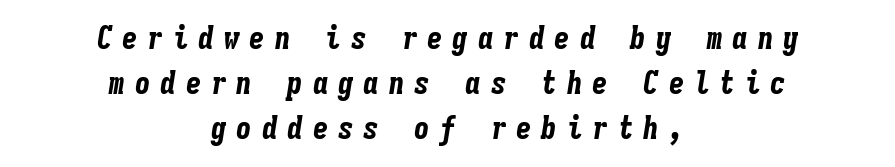
The image shows 31 px bold, condensed type, italic (leaning right), monospaced; set centered, normal line spacing (1.45x), unusually wide letter spacing (+0.32 em), not underlined; low stroke contrast and a medium x-height.
